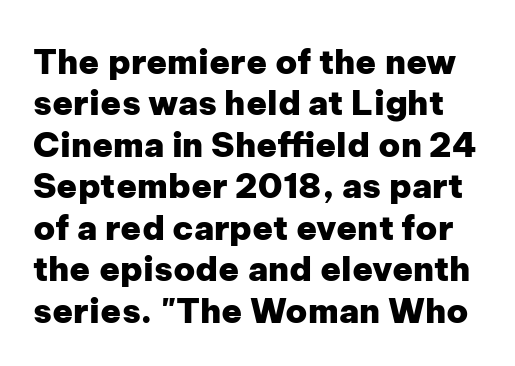
Q: Is the text bold? A: Yes.
Q: Is the text italic (slanted)? A: No, it is upright.
Q: Is the typeface a serif or a sans-serif typeface? A: Sans-serif.
Q: Is the text underlined? A: No.
Q: Is the spacing between letters normal or unusually wide? A: Normal.
Q: Width (condensed, normal, or wide)? A: Normal.
Q: Stroke contrast? A: Low.
Q: x-height? A: Medium.
Q: Monospaced? A: No.
